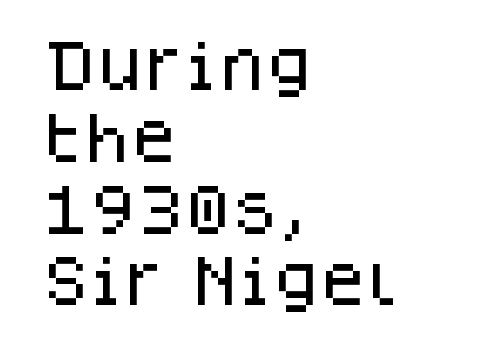
Q: Is the text italic (slanted)? A: No, it is upright.
Q: Is the typeface a serif or a sans-serif typeface? A: Sans-serif.
Q: Is the text underlined? A: No.
Q: How is the paragraph aligned? A: Left-aligned.
Q: Is the spacing between letters normal or unusually wide? A: Normal.
Q: Is the spacing between lines tight, normal or loose? A: Normal.
Q: Width (condensed, normal, or wide)? A: Normal.
Q: Stroke contrast? A: Low.
Q: x-height? A: Large.
Q: Monospaced? A: No.
